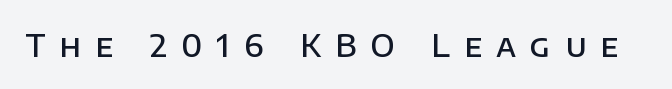
The image shows 31 px semibold sans-serif type, upright; set unusually wide letter spacing (+0.46 em), not underlined; low stroke contrast and a large x-height.
